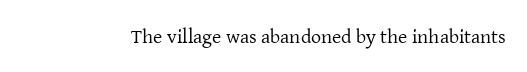
Posture: upright roman. Short note: letters normally spaced. The weight would be labelled regular, book, light, or lighter still. Lines of text with bare space underneath.
